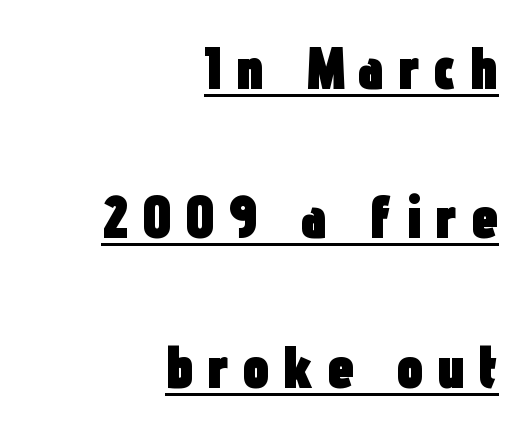
Q: Is the text bold? A: Yes.
Q: Is the text italic (slanted)? A: No, it is upright.
Q: Is the typeface a serif or a sans-serif typeface? A: Sans-serif.
Q: Is the text underlined? A: Yes.
Q: How is the paragraph aligned? A: Right-aligned.
Q: Is the spacing between letters normal or unusually wide? A: Unusually wide.
Q: Is the spacing between lines tight, normal or loose? A: Loose.
Q: Width (condensed, normal, or wide)? A: Condensed.
Q: Stroke contrast? A: Low.
Q: x-height? A: Medium.
Q: Monospaced? A: No.
